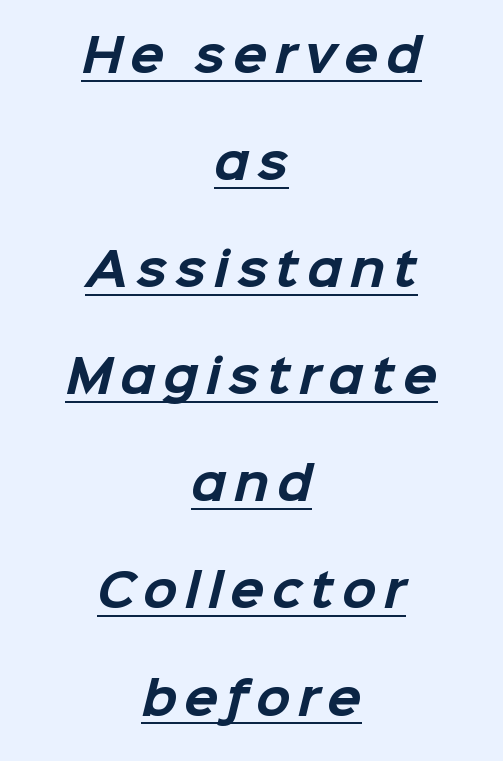
Q: Is the text bold? A: Yes.
Q: Is the typeface a serif or a sans-serif typeface? A: Sans-serif.
Q: Is the text underlined? A: Yes.
Q: How is the paragraph aligned? A: Centered.
Q: Is the spacing between lines tight, normal or loose? A: Loose.
Q: Width (condensed, normal, or wide)? A: Normal.
Q: Stroke contrast? A: Low.
Q: x-height? A: Medium.
Q: Monospaced? A: No.
